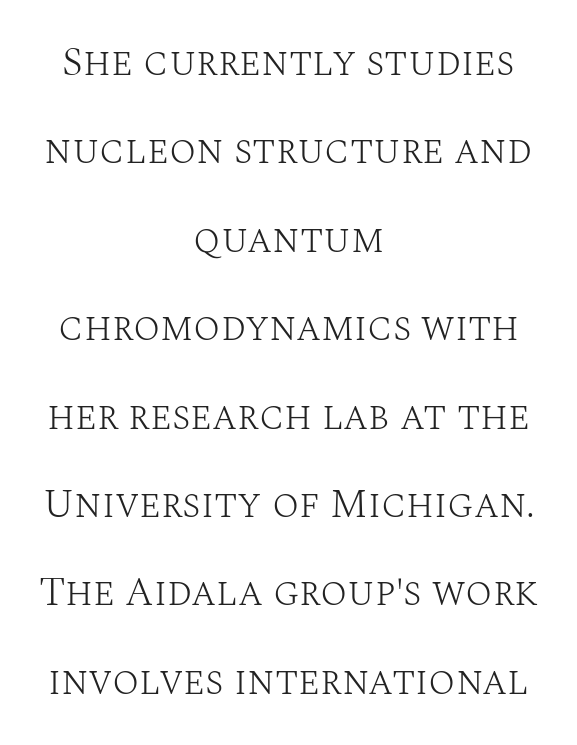
Proportional: the letters do not fall into vertical columns. Underlining? Definitely not there. Visually the block forms a symmetrical silhouette, jagged on both flanks. The lines are spread far apart with generous leading. Font category for this specimen: serif. Nobody touched the tracking dial on this one.
